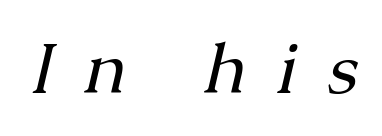
{"serif": "yes", "italic": "yes", "lean": "right", "slant_degrees": 13, "bold": "no", "weight": "regular", "width": "normal", "stroke_contrast": "medium", "x_height": "medium", "monospaced": "no", "underline": "no", "letter_spacing": "wide", "letter_spacing_em": 0.41, "glyph_px": 72}
